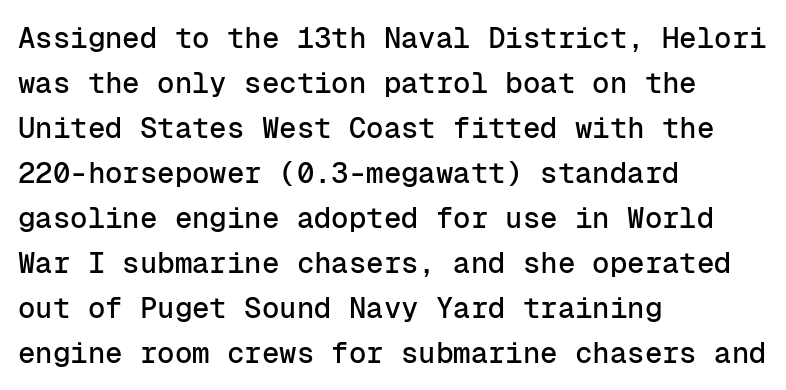
Nobody drew a line under any word here. Teacher's note: observe the even left margin — that is flush-left alignment. Here the designer chose a console-style face with uniform glyph widths. A typesetter would call this zero additional tracking. Does the type have serifs? No, each stem ends abruptly.
